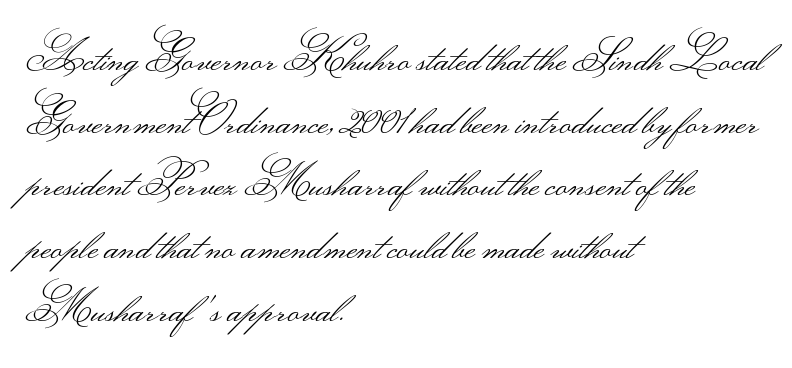
No word sits above an underline. The passage shown is typed in a proportional face where columns would drift. Is the letter spacing exaggerated? No — it looks like the ordinary default. Layout note: lines flush left.
